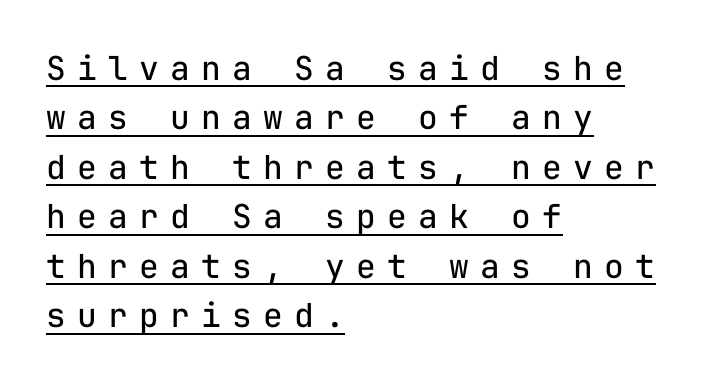
{"serif": "no", "italic": "no", "bold": "no", "weight": "regular", "width": "normal", "stroke_contrast": "low", "x_height": "medium", "monospaced": "yes", "underline": "yes", "align": "left", "line_spacing": "normal", "line_spacing_ratio": 1.5, "letter_spacing": "wide", "letter_spacing_em": 0.34, "glyph_px": 33}
